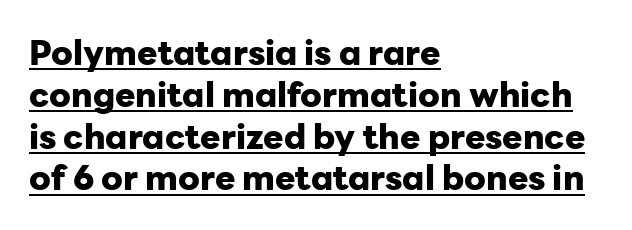
The image shows 34 px heavy sans-serif type, upright; set left-aligned, line spacing 1.23x, normal letter spacing, underlined; low stroke contrast and a medium x-height.
